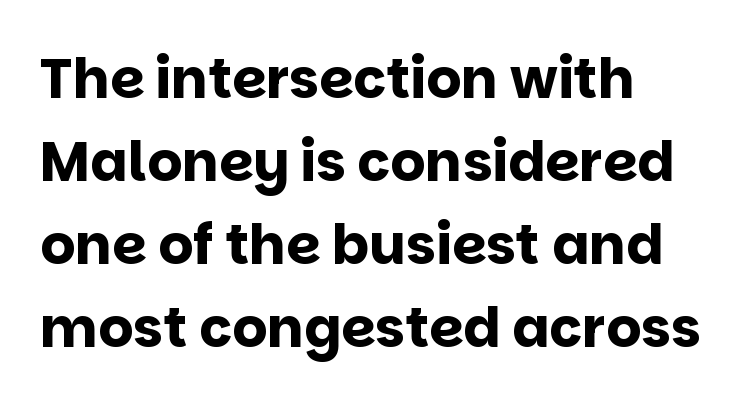
A typesetter would call this proportional, since set widths differ per character. Classification — sans serif. Students, this is bold: see how much ink each stroke carries. The rendering anchors every line to the left-hand side. Every character sits straight up, as roman type does. Bare-footed words on every line.
